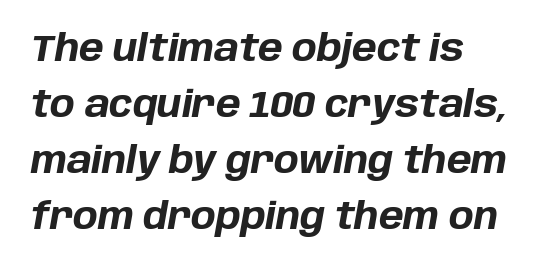
Lines of text with bare space underneath. The face used here is rendered with its standard letterfit. Every character sits at an angle, as italics do. Evenly set lines give the paragraph a standard silhouette. These lines are rendered in a variable-pitch font.
